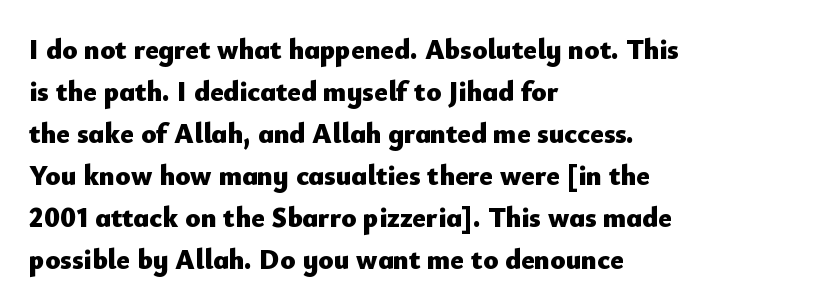
Bold? Absolutely — the strokes are thick and heavy. Vertical strokes here are truly vertical. The rows are spaced the way most documents space them. Descenders are the only things crossing below the line. The rendering anchors every line to the left-hand side. Compared with typical body copy, the letter spacing here is the same.
